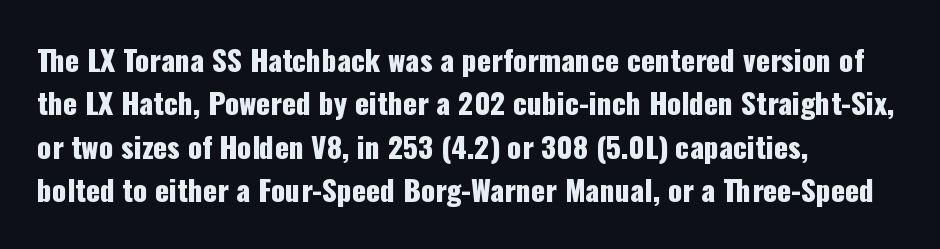
The image shows 29 px condensed sans-serif type, upright; set left-aligned, normal line spacing (1.5x), normal letter spacing, not underlined; low stroke contrast and a medium x-height.
